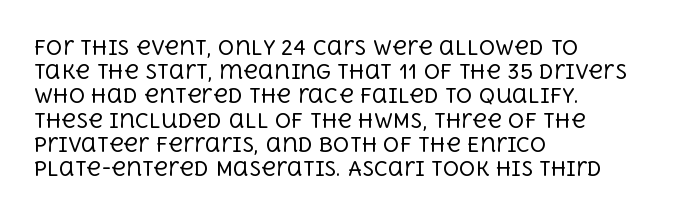
Tall strokes in this sample are plumb rather than angled. Decoration check: the copy has no underline. Words appear dense and cohesive because spacing is normal. The typesetter chose a ragged-right arrangement here.
